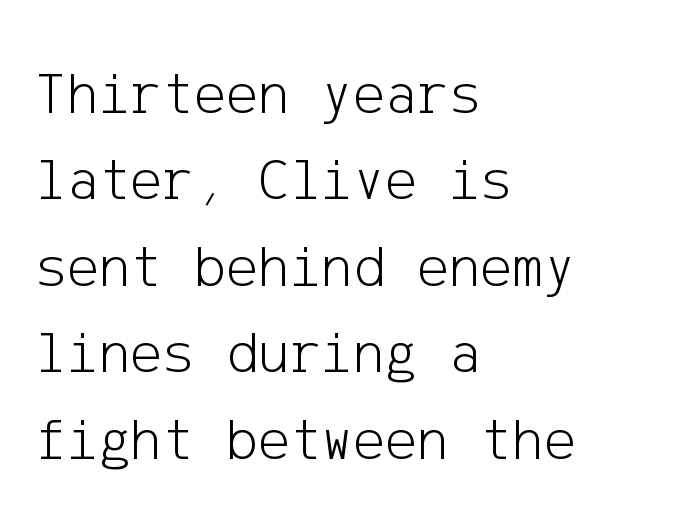
This is roman type, the default non-slanted kind. Clear beneath every line of the passage. This rendering employs a face without finishing strokes, i.e., a sans-serif. The passage shown has conventional tracking throughout. The font is comparable to plain body text, perhaps lighter.
